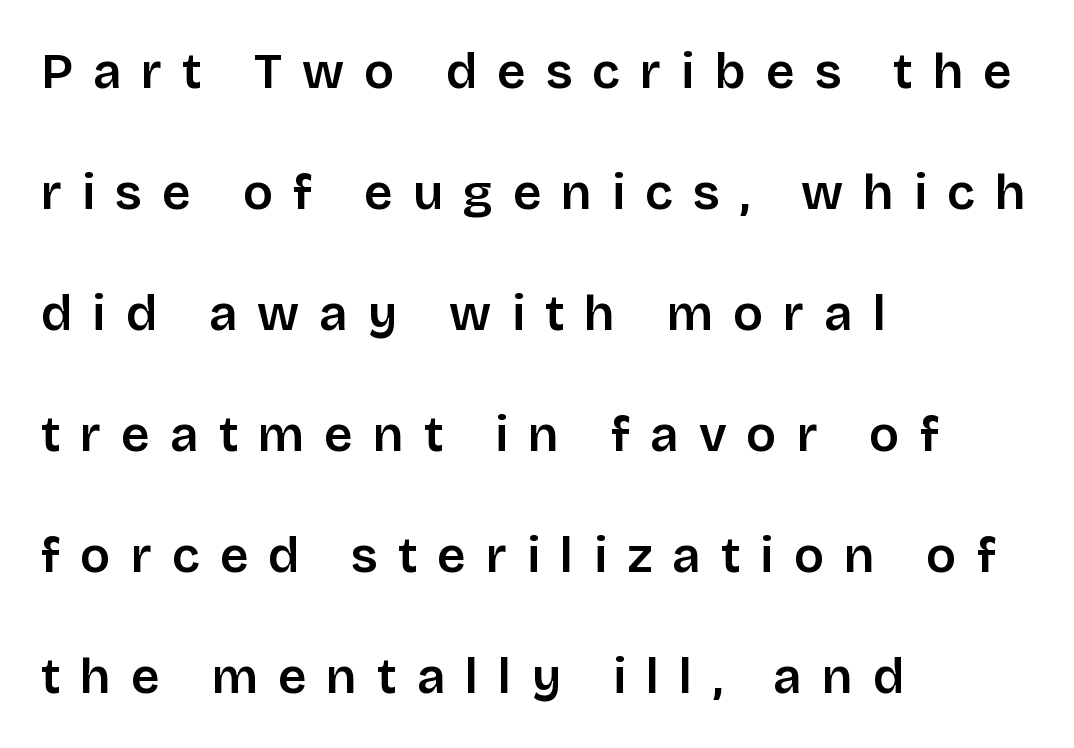
Q: Is the text italic (slanted)? A: No, it is upright.
Q: Is the typeface a serif or a sans-serif typeface? A: Sans-serif.
Q: Is the text underlined? A: No.
Q: How is the paragraph aligned? A: Left-aligned.
Q: Is the spacing between letters normal or unusually wide? A: Unusually wide.
Q: Is the spacing between lines tight, normal or loose? A: Loose.
Q: Width (condensed, normal, or wide)? A: Normal.
Q: Stroke contrast? A: Low.
Q: x-height? A: Large.
Q: Monospaced? A: No.
